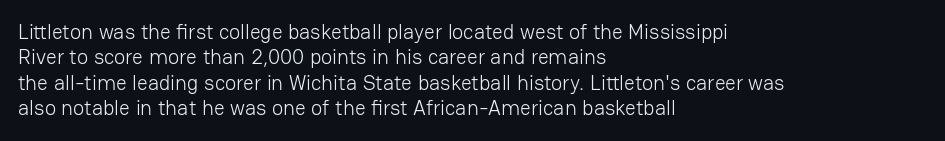
{"italic": "no", "bold": "no", "underline": "no", "align": "left", "line_spacing_ratio": 1.21, "letter_spacing": "normal", "letter_spacing_em": 0.0, "glyph_px": 21}
